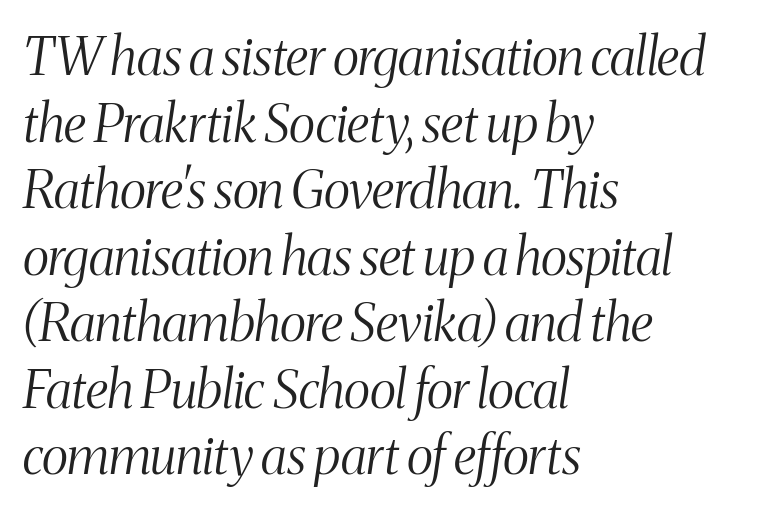
Each row of text sits above clean, open space. These lines stack with their left ends in a neat column. The rendering applies a slant to the glyphs. The type is set solid horizontally, with unmodified tracking. The font sits on the lighter half of the weight spectrum, regular included.
